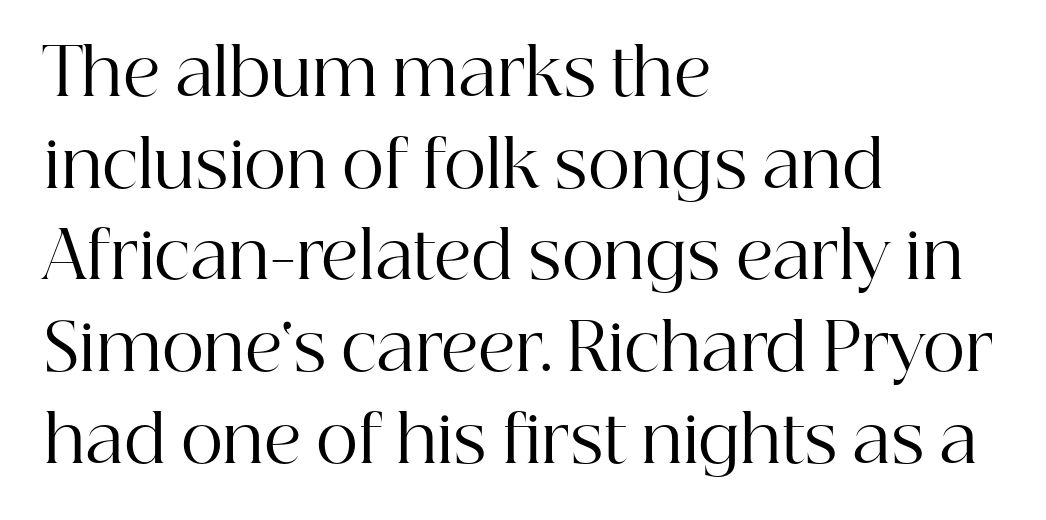
{"serif": "yes", "italic": "no", "bold": "no", "weight": "regular", "width": "normal", "stroke_contrast": "high", "x_height": "medium", "monospaced": "no", "underline": "no", "align": "left", "line_spacing": "normal", "line_spacing_ratio": 1.41, "letter_spacing": "normal", "letter_spacing_em": 0.0, "glyph_px": 65}
